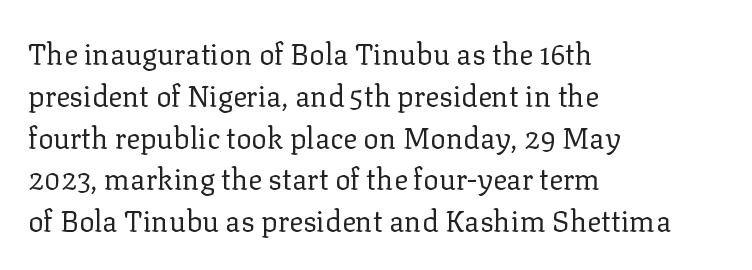
The image shows 29 px regular-weight serif type, upright; set left-aligned, normal line spacing (1.44x), normal letter spacing, not underlined; low stroke contrast and a medium x-height.
